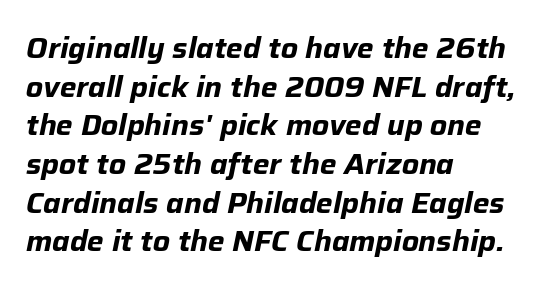
Q: Is the text bold? A: Yes.
Q: Is the text italic (slanted)? A: Yes, it leans right by about 12 degrees.
Q: Is the text underlined? A: No.
Q: How is the paragraph aligned? A: Left-aligned.
Q: Is the spacing between letters normal or unusually wide? A: Normal.
Q: Is the spacing between lines tight, normal or loose? A: Normal.
Q: Width (condensed, normal, or wide)? A: Normal.
Q: Stroke contrast? A: Low.
Q: x-height? A: Medium.
Q: Monospaced? A: No.
